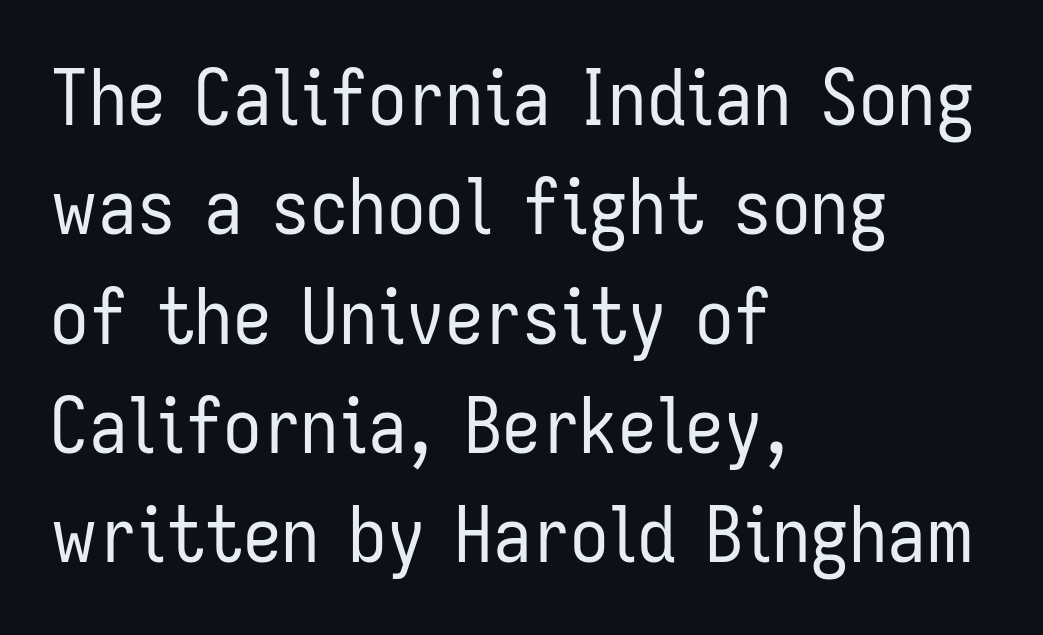
{"serif": "no", "italic": "no", "bold": "no", "weight": "regular", "width": "condensed", "stroke_contrast": "low", "x_height": "medium", "monospaced": "no", "underline": "no", "align": "left", "line_spacing": "normal", "line_spacing_ratio": 1.42, "letter_spacing": "normal", "letter_spacing_em": 0.0, "glyph_px": 77}
